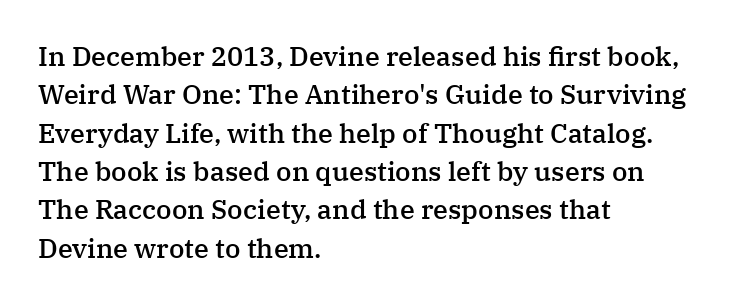
{"italic": "no", "bold": "semi", "underline": "no", "align": "left", "line_spacing": "normal", "line_spacing_ratio": 1.42, "letter_spacing": "normal", "letter_spacing_em": 0.0, "glyph_px": 27}
